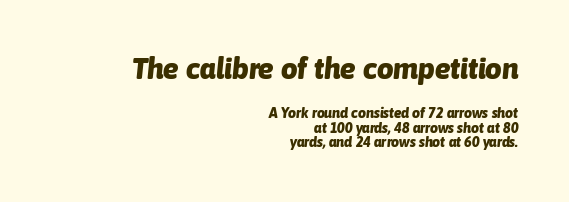
The image shows 29 px heavy type, italic (leaning right); set right-aligned, tight line spacing (1.04x), normal letter spacing, not underlined; the first (top) block is 2.07x larger; low stroke contrast and a medium x-height.
